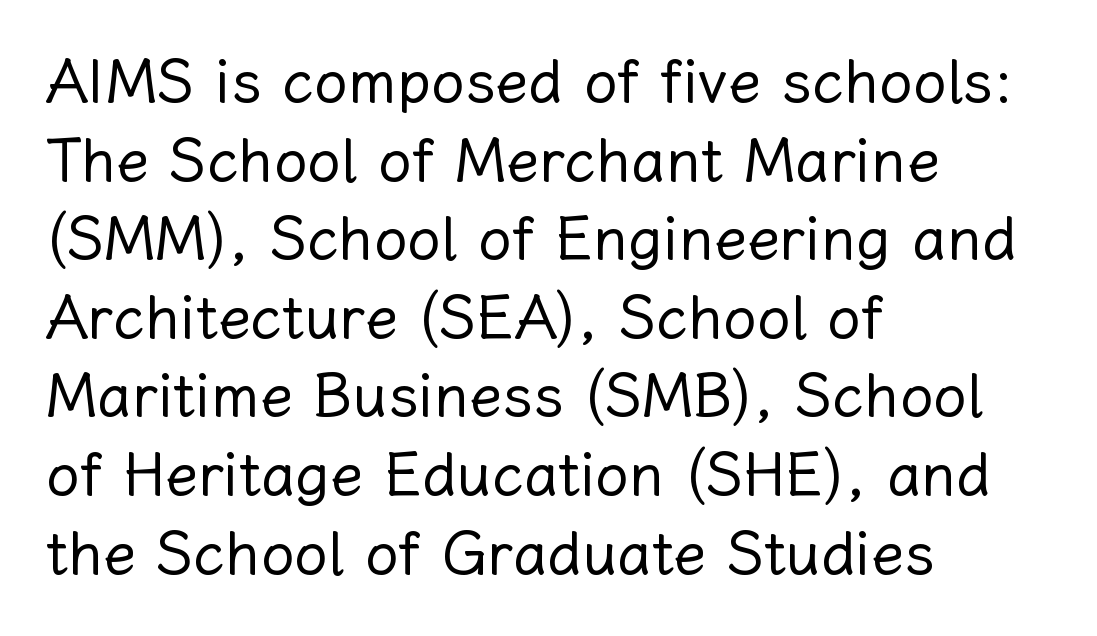
{"italic": "no", "bold": "no", "weight": "regular", "width": "normal", "stroke_contrast": "low", "x_height": "medium", "monospaced": "no", "underline": "no", "align": "left", "line_spacing": "normal", "line_spacing_ratio": 1.31, "letter_spacing": "normal", "letter_spacing_em": 0.0, "glyph_px": 60}
